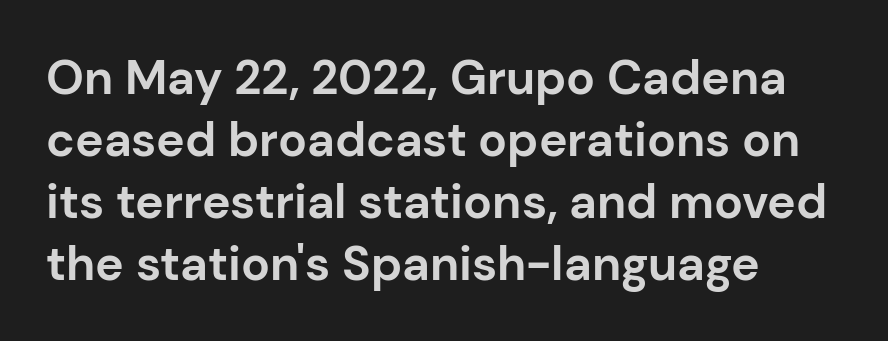
The image shows 48 px bold sans-serif type, upright; set left-aligned, normal line spacing (1.29x), normal letter spacing, not underlined; low stroke contrast and a medium x-height.
